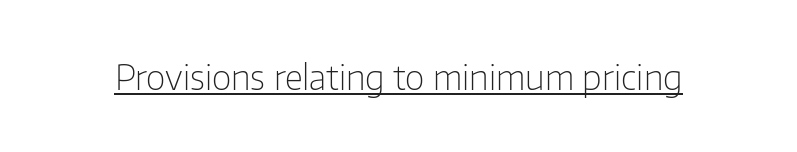
{"serif": "no", "italic": "no", "bold": "no", "weight": "light", "width": "normal", "stroke_contrast": "low", "x_height": "medium", "monospaced": "no", "underline": "yes", "letter_spacing": "normal", "letter_spacing_em": 0.0, "glyph_px": 34}
